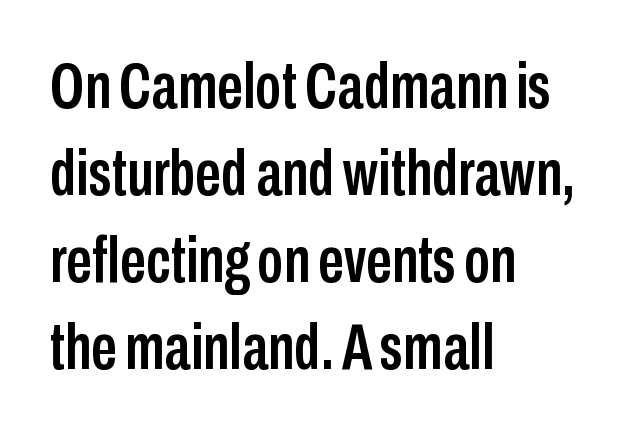
The image shows 65 px condensed sans-serif type, upright; set left-aligned, normal line spacing (1.34x), normal letter spacing, not underlined; low stroke contrast and a medium x-height.
